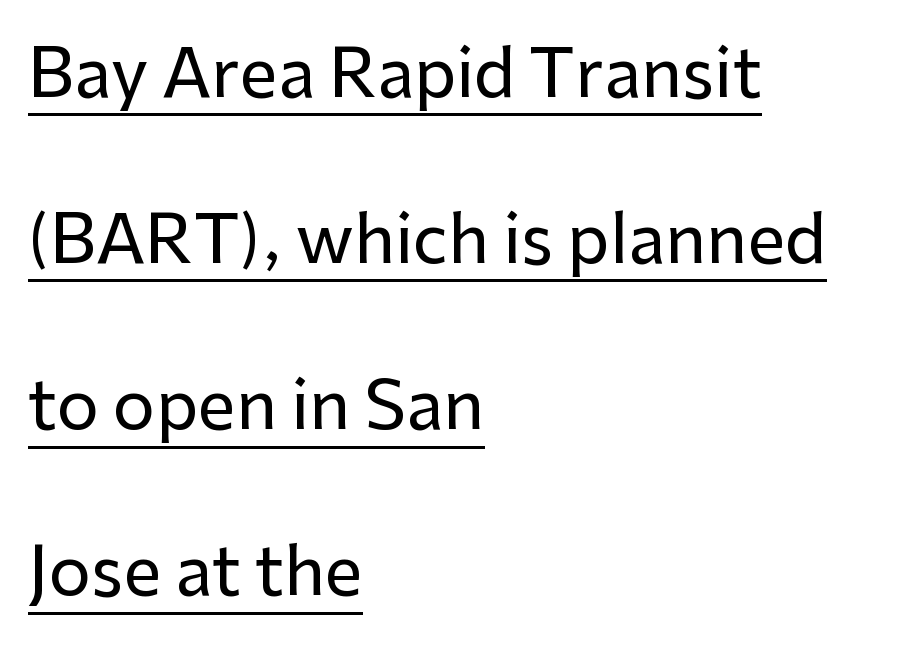
Does the type have serifs? No, each stem ends abruptly. Note the varied advance widths — an 'i' is clearly narrower than an 'm'. Looks like someone drew a line under every word here. In CSS terms this would be text-align: left. The letters stand upright; this is a roman face.
